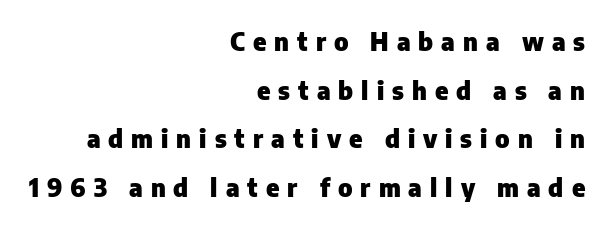
{"italic": "no", "bold": "yes", "underline": "no", "align": "right", "line_spacing": "loose", "line_spacing_ratio": 1.95, "letter_spacing": "wide", "letter_spacing_em": 0.32, "glyph_px": 25}
